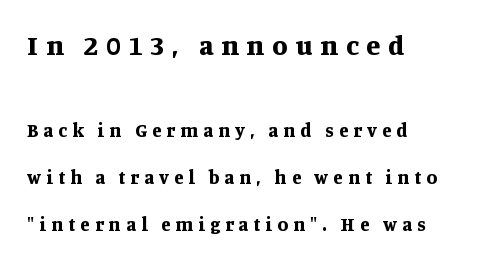
The image shows 28 px bold serif type, upright; set left-aligned, loose line spacing (2.46x), unusually wide letter spacing (+0.28 em), not underlined; the first (top) block is 1.47x larger; medium stroke contrast and a large x-height.
